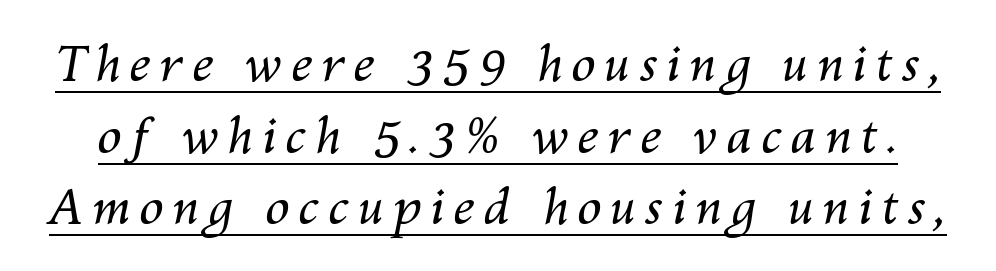
{"italic": "yes", "lean": "right", "slant_degrees": 10, "bold": "no", "weight": "regular", "width": "normal", "stroke_contrast": "medium", "x_height": "medium", "monospaced": "no", "underline": "yes", "line_spacing": "normal", "line_spacing_ratio": 1.46, "glyph_px": 49}
